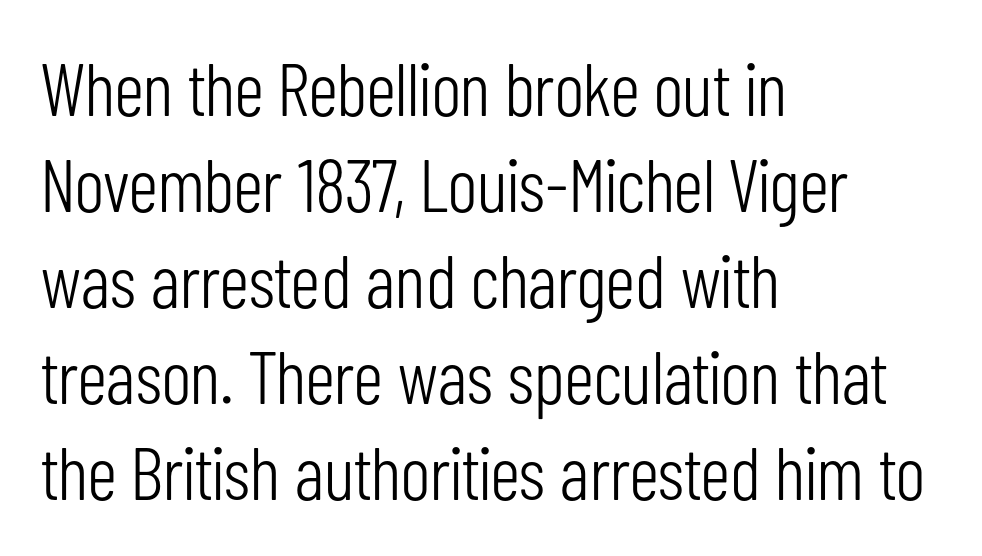
Each row of text sits above clean, open space. Think of a printed novel: that variable character pitch is what you see here. These glyphs show unthickened strokes, regular width or finer. This is sans-serif lettering, the kind often seen on screens and signage.
